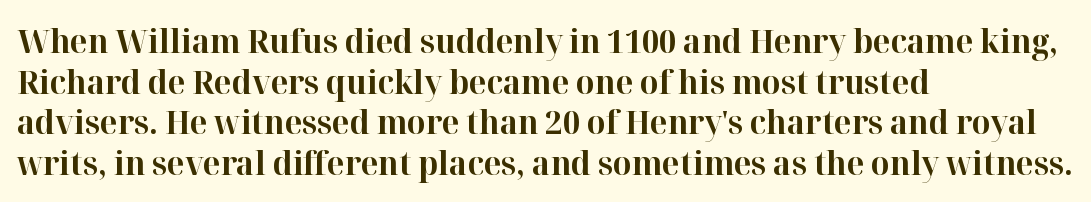
When letters stand straight like this, we call the style roman or upright. Left-aligned paragraph, ragged on the right. Characters follow at the spacing the type designer built in. Thick stems and heavy bowls — unmistakably bold. A typesetter would label this face a serif.
